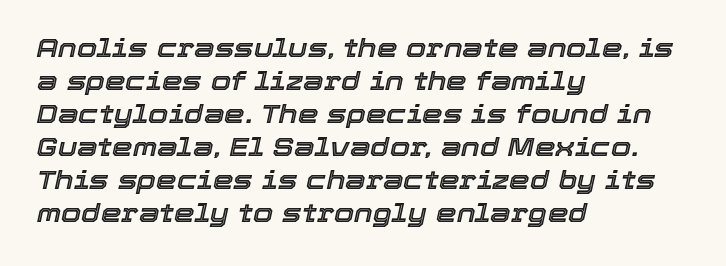
Q: Is the text italic (slanted)? A: Yes, it leans right by about 12 degrees.
Q: Is the text underlined? A: No.
Q: How is the paragraph aligned? A: Left-aligned.
Q: Is the spacing between letters normal or unusually wide? A: Normal.
Q: Is the spacing between lines tight, normal or loose? A: Normal.
